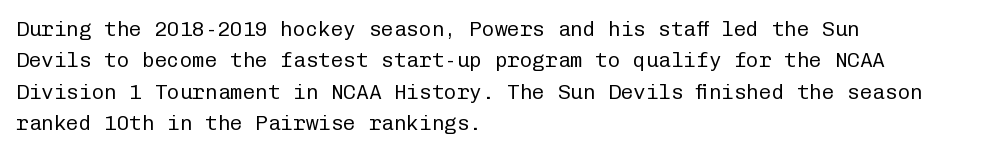
{"italic": "no", "bold": "no", "underline": "no", "align": "left", "line_spacing": "normal", "line_spacing_ratio": 1.5, "letter_spacing": "normal", "letter_spacing_em": 0.0, "glyph_px": 21}
